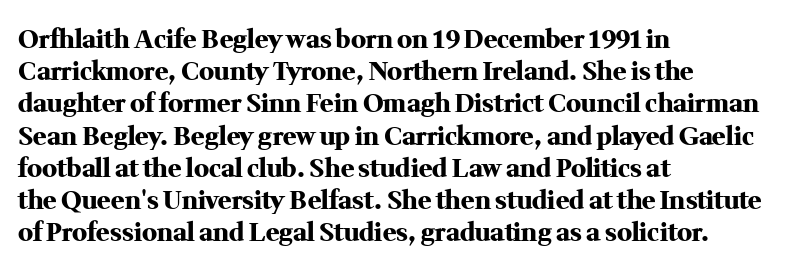
The lines sit at an ordinary, default distance from one another. Italic? Not at all — the glyphs are vertical. This rendering leaves character spacing at its baseline value. A student would call this left alignment; a typographer would say flush left, rag right.
